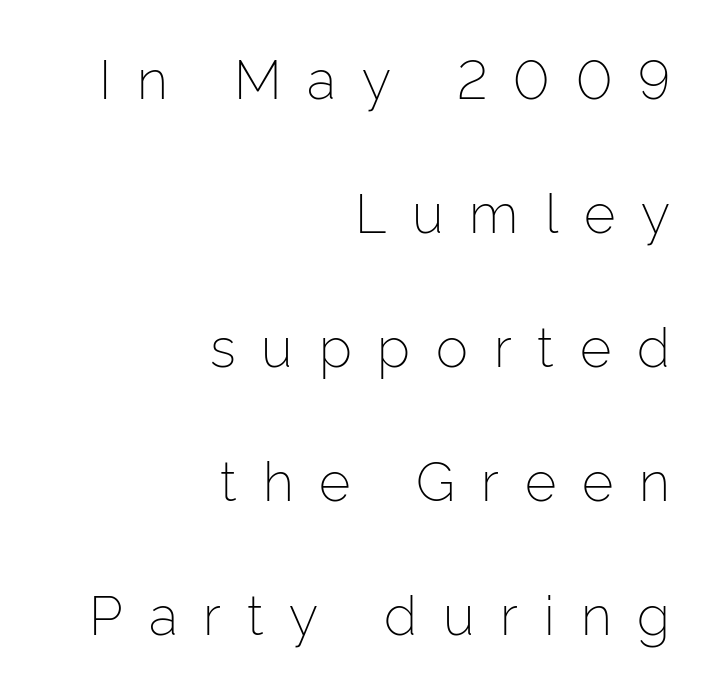
A roman cut, with each character standing at attention. You could not count columns in this text — the font is proportionally spaced. A quiet, ordinary-to-light weight characterises the typeface. Leading is clearly above the norm, producing a sparse column. Does extra space separate the letters? Yes, quite a lot of it.
